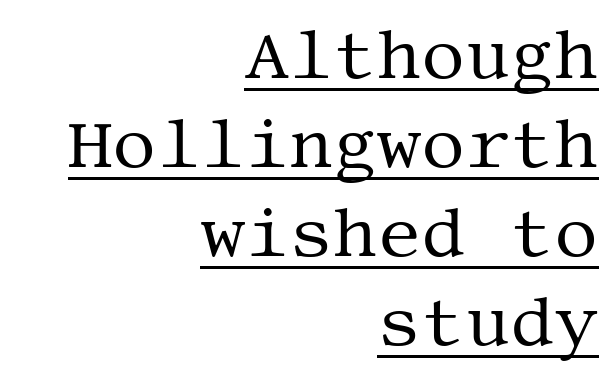
This sample uses a serif face. Ink coverage per letter is moderate at most. Each new line begins a customary step beneath the previous one. Vertical strokes here are truly vertical. The face used here is rendered with its standard letterfit.
